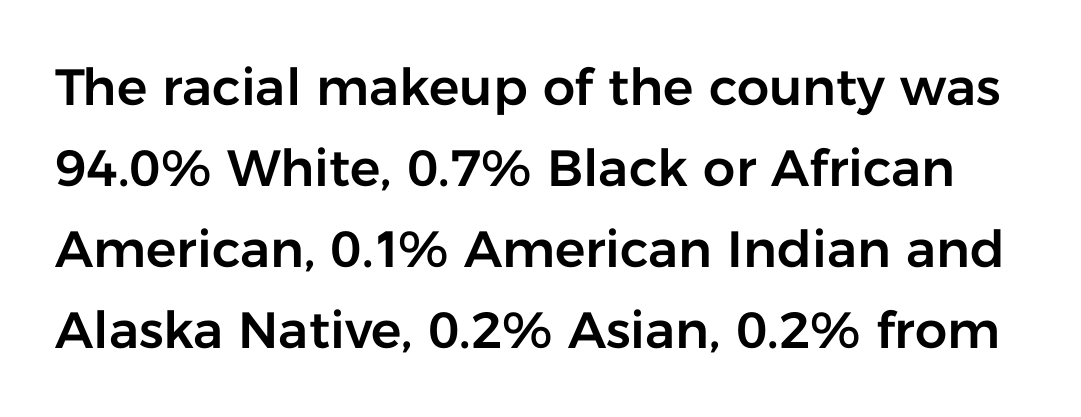
The image shows 51 px sans-serif type, upright; set normal line spacing (1.59x), normal letter spacing, not underlined; low stroke contrast and a medium x-height.
